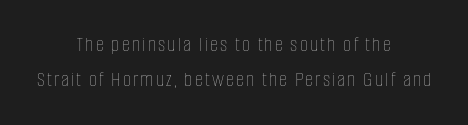
The image shows 22 px text type, upright; set centered, normal line spacing (1.61x), not underlined.
